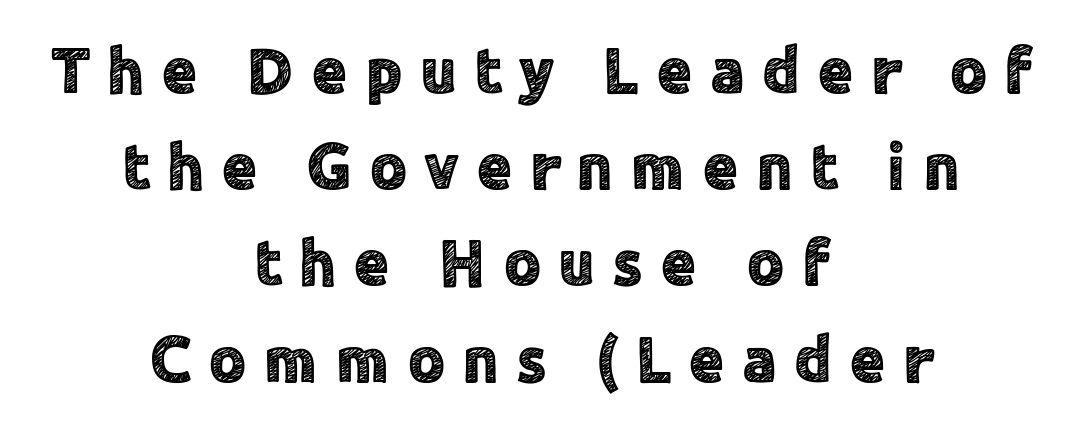
The image shows 65 px sans-serif type, upright; set centered, normal line spacing (1.48x), unusually wide letter spacing (+0.26 em), not underlined; a medium x-height.
